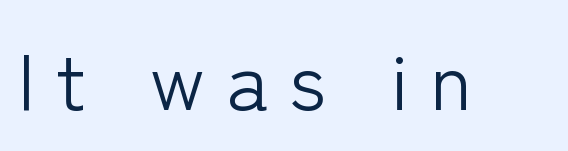
{"serif": "no", "italic": "no", "bold": "no", "weight": "light", "width": "normal", "stroke_contrast": "low", "x_height": "medium", "monospaced": "no", "underline": "no", "letter_spacing": "wide", "letter_spacing_em": 0.26, "glyph_px": 80}
